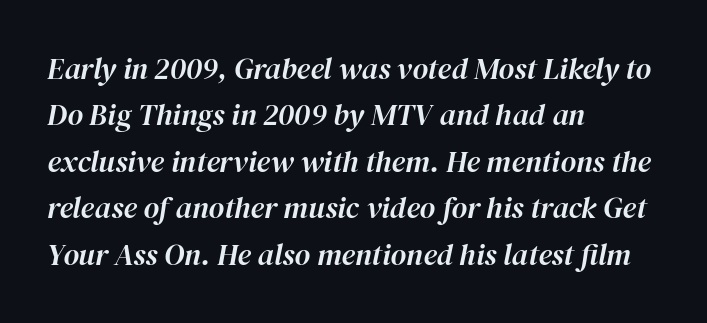
{"italic": "yes", "lean": "right", "slant_degrees": 12, "width": "normal", "stroke_contrast": "high", "x_height": "medium", "monospaced": "no", "underline": "no", "align": "left", "line_spacing": "normal", "line_spacing_ratio": 1.55, "letter_spacing": "normal", "letter_spacing_em": 0.0, "glyph_px": 30}
